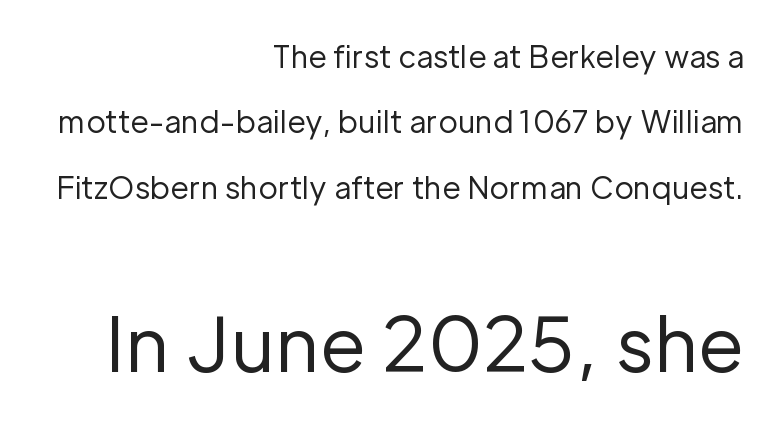
Students, note that the glyphs here touch the page at normal intervals. What kind of face is this? One without serifs — a sans. The compositor pushed each line to the right boundary. A roman cut, with each character standing at attention. The weight would be labelled regular, book, light, or lighter still. The leading is generous, giving the passage an open texture.
